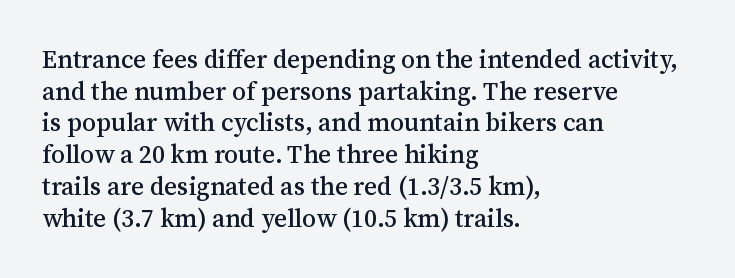
Q: Is the text italic (slanted)? A: No, it is upright.
Q: Is the text underlined? A: No.
Q: How is the paragraph aligned? A: Left-aligned.
Q: Is the spacing between letters normal or unusually wide? A: Normal.
Q: Is the spacing between lines tight, normal or loose? A: Normal.
